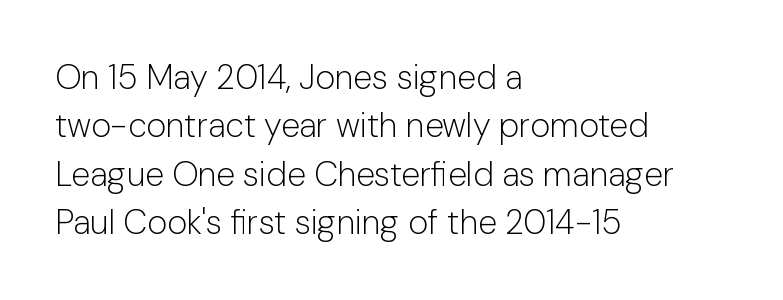
{"serif": "no", "italic": "no", "bold": "no", "weight": "light", "width": "normal", "stroke_contrast": "low", "x_height": "medium", "monospaced": "no", "underline": "no", "align": "left", "line_spacing": "normal", "line_spacing_ratio": 1.42, "letter_spacing": "normal", "letter_spacing_em": 0.0, "glyph_px": 34}
